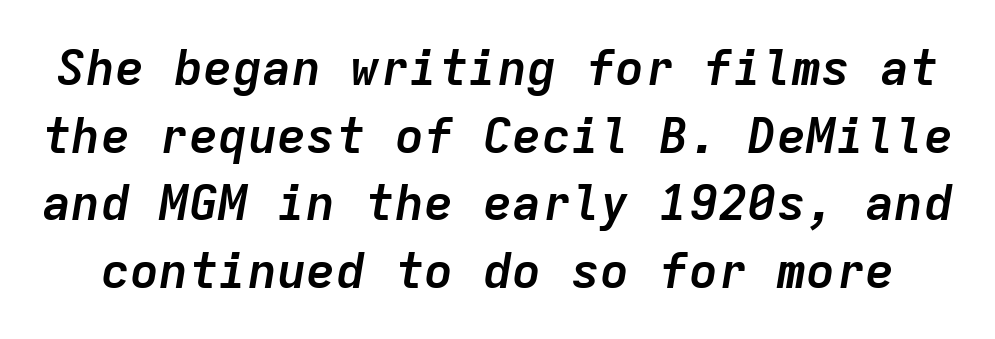
The letters are bold, with thick, heavy strokes. Bare-footed words on every line. Compared with typical paragraphs, the rows here are spaced about the same. Notice how the stems are inclined rather than vertical — that's the hallmark of italics.
